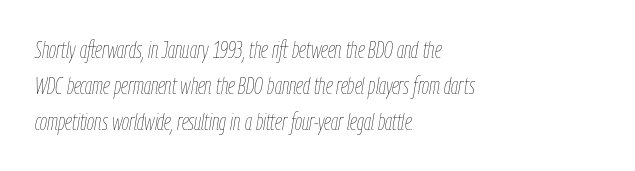
The face used here has a pronounced slope to its letters. The cut favours lightness, reaching ordinary text weight at its darkest. One-word summary of the alignment: left. These lines sit exactly where default settings would place them. Descenders are the only things crossing below the line. Characters follow at the spacing the type designer built in.
